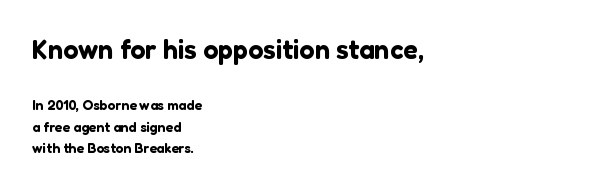
Q: Is the text italic (slanted)? A: No, it is upright.
Q: Is the text underlined? A: No.
Q: How is the paragraph aligned? A: Left-aligned.
Q: Is the spacing between letters normal or unusually wide? A: Normal.
Q: Is the spacing between lines tight, normal or loose? A: Normal.
Q: Which block of text is set in a larger size, the first (top) or the second (bottom)? A: The first (top) one.
